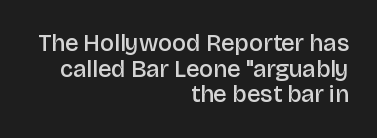
Q: Is the text bold? A: Semi-bold.
Q: Is the text italic (slanted)? A: No, it is upright.
Q: Is the text underlined? A: No.
Q: How is the paragraph aligned? A: Right-aligned.
Q: Is the spacing between letters normal or unusually wide? A: Normal.
Q: Is the spacing between lines tight, normal or loose? A: Tight.
